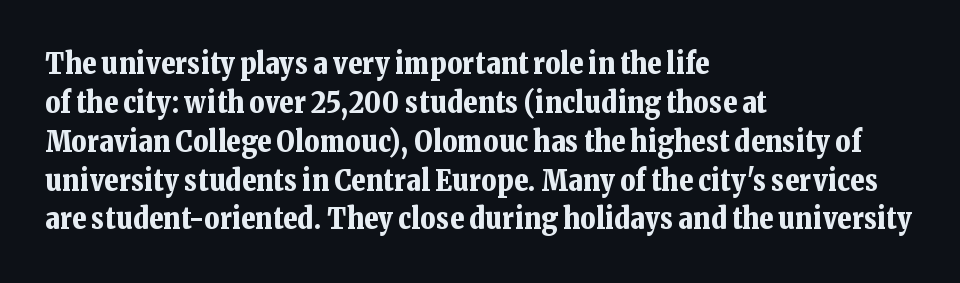
What weight is shown? A full bold with thick strokes. The line texture is even and compact thanks to regular tracking. The letters stand upright; this is a roman face. This block has exactly the height ordinary leading produces.
